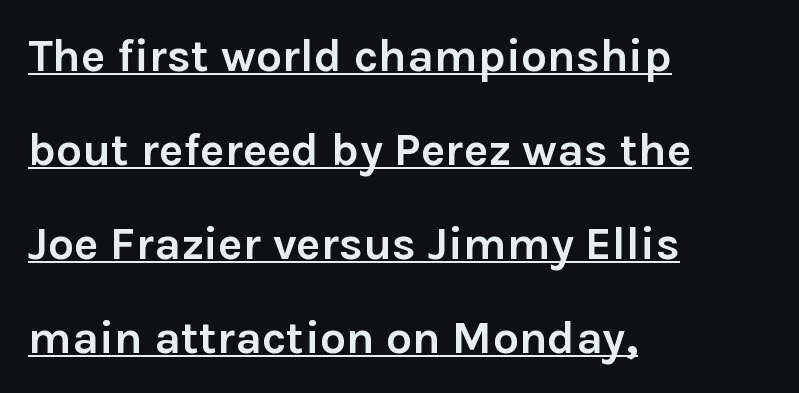
The image shows 46 px semibold sans-serif type, upright; set left-aligned, loose line spacing (2.04x), normal letter spacing, underlined; low stroke contrast and a medium x-height.
